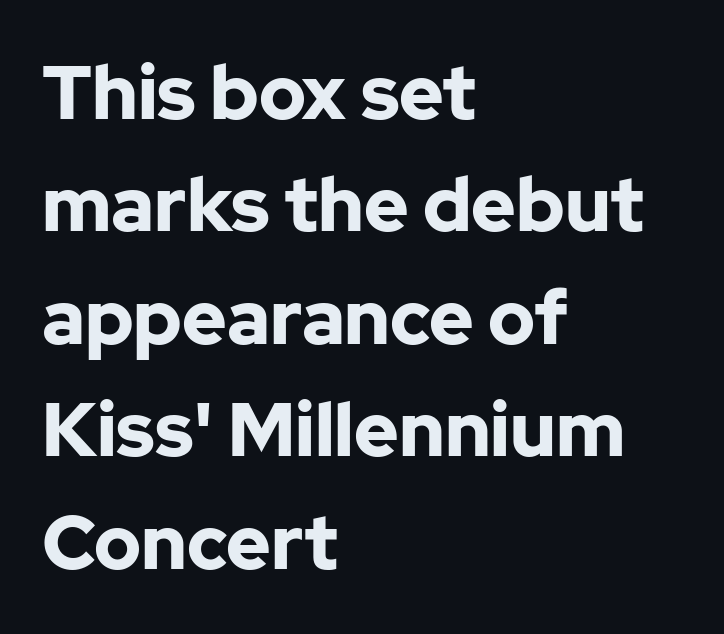
The image shows 75 px bold sans-serif type, upright; set left-aligned, normal line spacing (1.5x), normal letter spacing, not underlined; low stroke contrast and a medium x-height.
